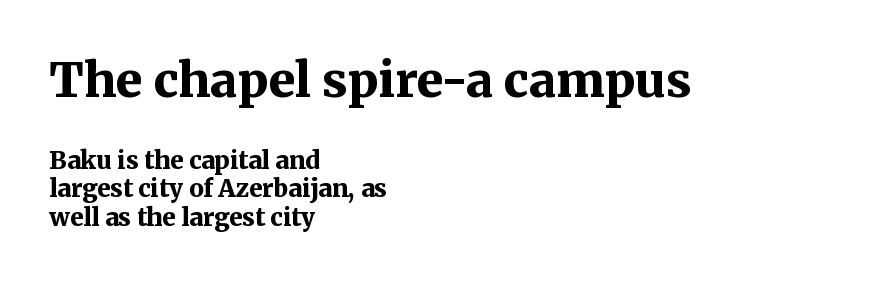
Q: Is the text bold? A: Yes.
Q: Is the text italic (slanted)? A: No, it is upright.
Q: Is the typeface a serif or a sans-serif typeface? A: Serif.
Q: Is the text underlined? A: No.
Q: How is the paragraph aligned? A: Left-aligned.
Q: Is the spacing between letters normal or unusually wide? A: Normal.
Q: Which block of text is set in a larger size, the first (top) or the second (bottom)? A: The first (top) one.
Q: Width (condensed, normal, or wide)? A: Normal.
Q: Stroke contrast? A: Medium.
Q: x-height? A: Medium.
Q: Monospaced? A: No.
